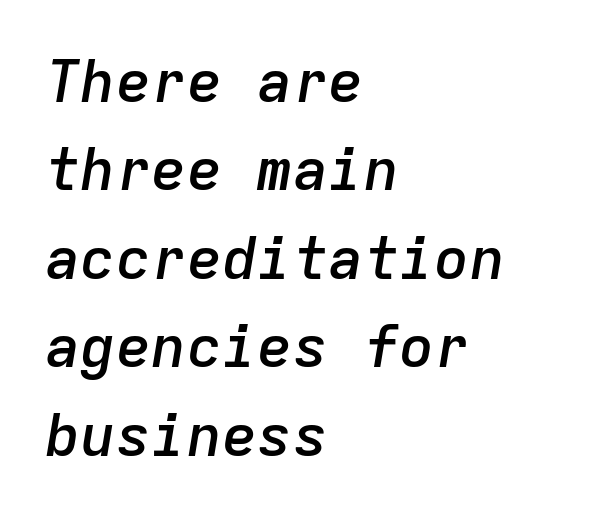
Q: Is the text bold? A: Semi-bold.
Q: Is the text italic (slanted)? A: Yes, it leans right by about 9 degrees.
Q: Is the text underlined? A: No.
Q: How is the paragraph aligned? A: Left-aligned.
Q: Is the spacing between letters normal or unusually wide? A: Normal.
Q: Is the spacing between lines tight, normal or loose? A: Normal.
Q: Width (condensed, normal, or wide)? A: Normal.
Q: Stroke contrast? A: Low.
Q: x-height? A: Medium.
Q: Monospaced? A: Yes.
